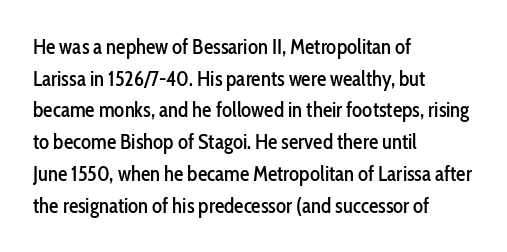
{"italic": "no", "underline": "no", "align": "left", "line_spacing": "normal", "line_spacing_ratio": 1.51, "letter_spacing": "normal", "letter_spacing_em": 0.0, "glyph_px": 21}
